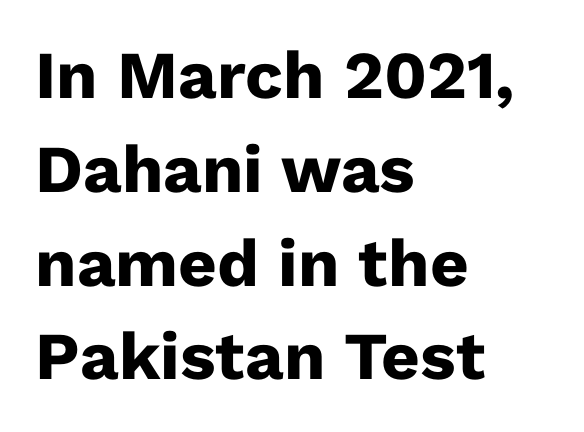
The image shows 67 px heavy sans-serif type, upright; set left-aligned, normal line spacing (1.4x), normal letter spacing, not underlined; low stroke contrast and a medium x-height.
